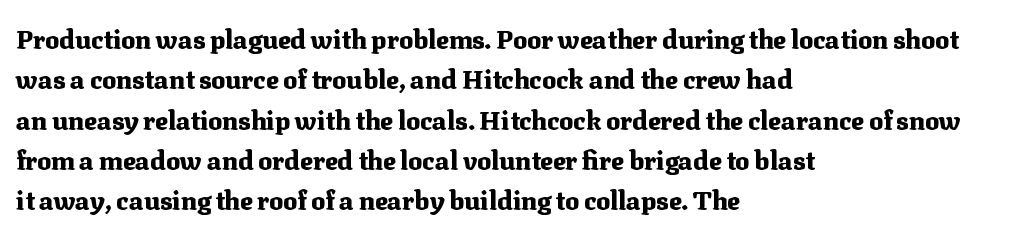
The image shows 26 px bold type, upright; set left-aligned, normal line spacing (1.55x), normal letter spacing, not underlined.
